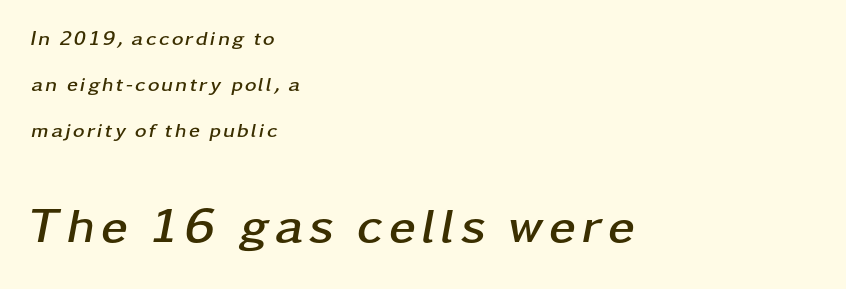
{"italic": "yes", "lean": "right", "slant_degrees": 11, "bold": "yes", "weight": "semibold", "width": "wide", "stroke_contrast": "low", "x_height": "medium", "monospaced": "no", "underline": "no", "align": "left", "line_spacing": "loose", "line_spacing_ratio": 2.29, "larger_block": "second", "size_ratio": 2.45, "glyph_px": 49}
